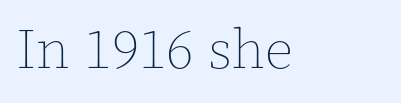
Q: Is the text bold? A: No.
Q: Is the text italic (slanted)? A: No, it is upright.
Q: Is the text underlined? A: No.
Q: How is the paragraph aligned? A: Left-aligned.
Q: Is the spacing between letters normal or unusually wide? A: Normal.
Q: Width (condensed, normal, or wide)? A: Normal.
Q: x-height? A: Medium.
Q: Monospaced? A: No.
